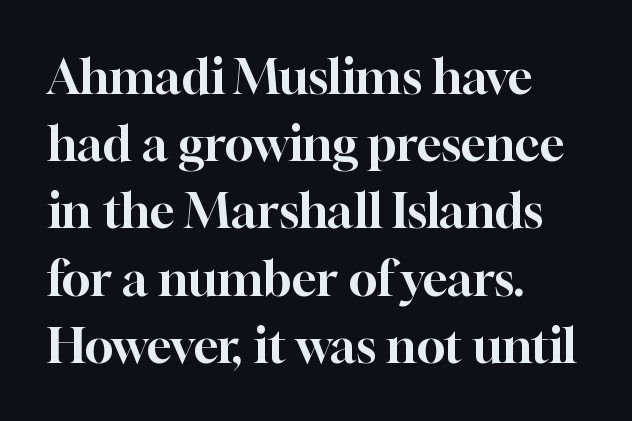
The image shows 48 px serif type, upright; set left-aligned, normal line spacing (1.4x), normal letter spacing, not underlined; high stroke contrast and a medium x-height.
